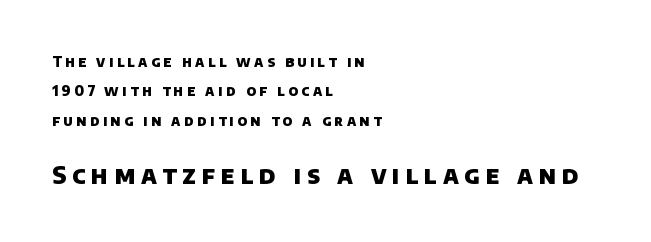
Chunky letters — that's bold for sure. The zone under the glyphs is completely vacant. The rendering enlarges the type as you move from the upper chunk to the lower. The line texture is sparse and dotted thanks to wide tracking. Compared with a centered layout, this one pins lines to the left instead. The line-height multiplier appears high, well above default.
